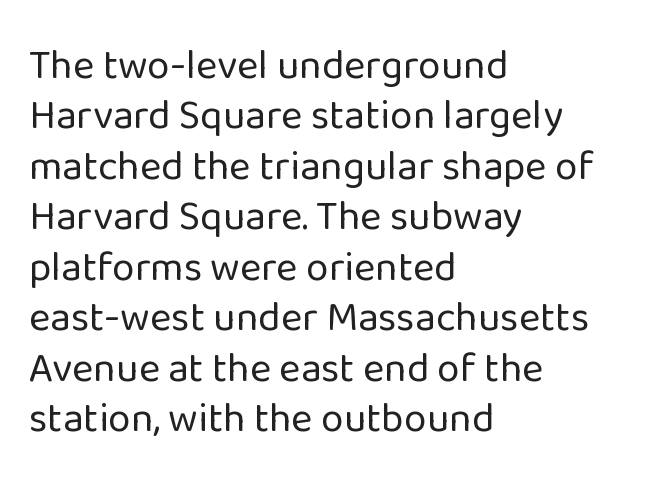
The ragged edge is on the right, which tells us the setting is flush left. The passage shown is typed in a proportional face where columns would drift. Nothing heavy about these letters — not bold at all. Vertical strokes here are truly vertical. The letters sit at their default tracking, neither squeezed nor spread. The glyphs in this specimen are sans serif.
